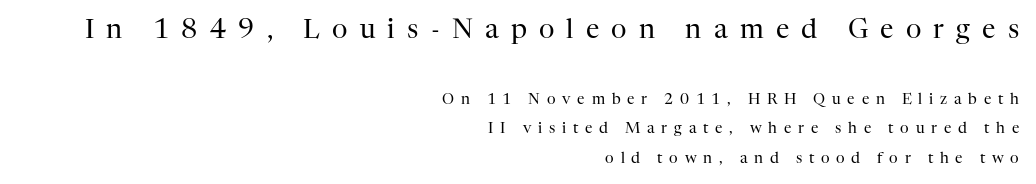
{"italic": "no", "bold": "no", "underline": "no", "align": "right", "line_spacing": "loose", "line_spacing_ratio": 1.97, "letter_spacing": "wide", "letter_spacing_em": 0.45, "larger_block": "first", "size_ratio": 1.8, "glyph_px": 27}
